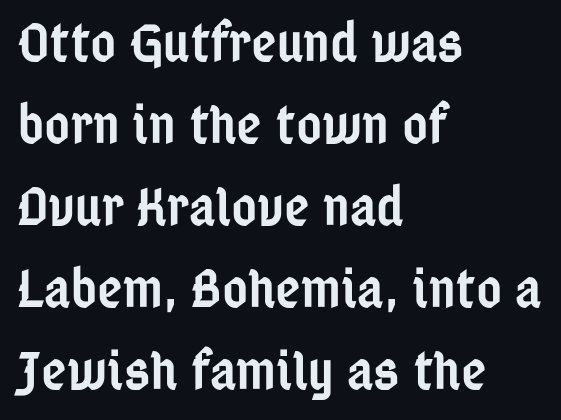
Q: Is the text bold? A: Semi-bold.
Q: Is the text italic (slanted)? A: No, it is upright.
Q: Is the typeface a serif or a sans-serif typeface? A: Sans-serif.
Q: Is the text underlined? A: No.
Q: How is the paragraph aligned? A: Left-aligned.
Q: Is the spacing between letters normal or unusually wide? A: Normal.
Q: Is the spacing between lines tight, normal or loose? A: Normal.
Q: Width (condensed, normal, or wide)? A: Condensed.
Q: Stroke contrast? A: Low.
Q: x-height? A: Medium.
Q: Monospaced? A: No.
